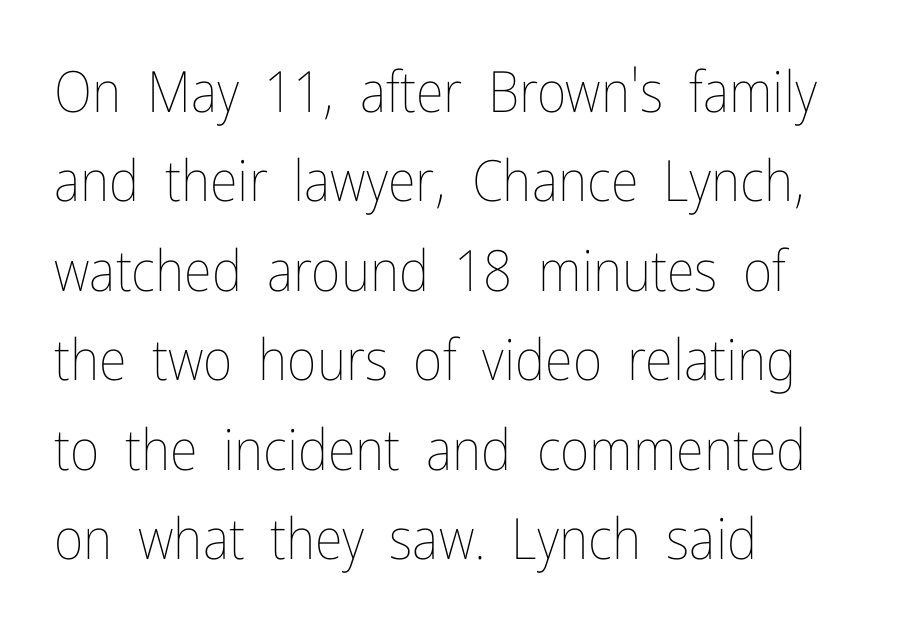
The foot of each line stays bare and open. Interline gaps are of average width in this sample. Typeset ragged right — the left edge is the straight one. Looks like regular typesetting: each glyph gets only the width it needs.
